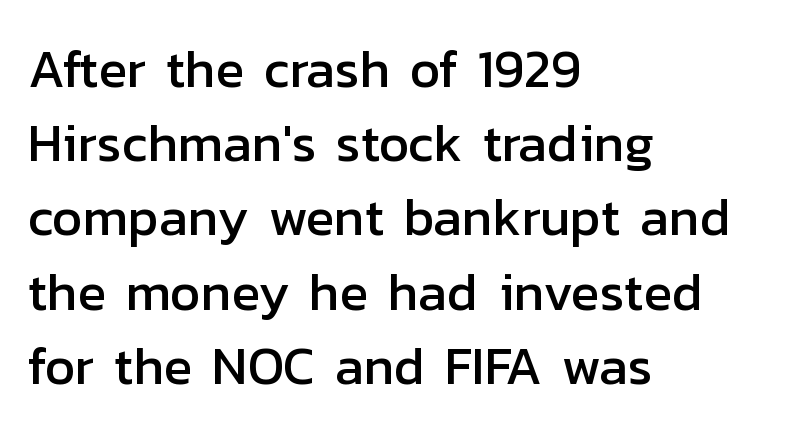
This sample is left-justified, so line endings fall wherever the words run out. These lines are composed in type without serifs. Does extra space separate the letters? No, they use regular spacing. The type sits square on the baseline with zero lean. Baseline-to-baseline distance is the conventional proportion of letter height. Spacing verdict: proportional, widths tailored to each character.
